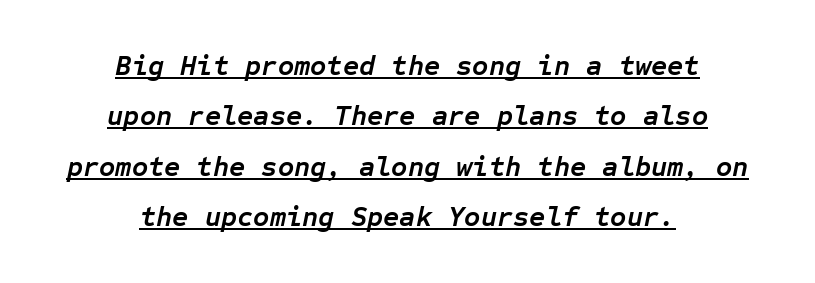
{"italic": "yes", "lean": "right", "slant_degrees": 12, "bold": "yes", "weight": "semibold", "width": "normal", "stroke_contrast": "low", "x_height": "medium", "monospaced": "yes", "underline": "yes", "align": "center", "line_spacing_ratio": 1.8, "letter_spacing": "normal", "letter_spacing_em": 0.0, "glyph_px": 28}
